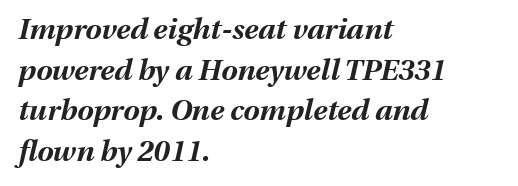
The image shows 29 px bold type, italic (leaning right); set left-aligned, normal line spacing (1.4x), normal letter spacing, not underlined; medium stroke contrast and a medium x-height.
